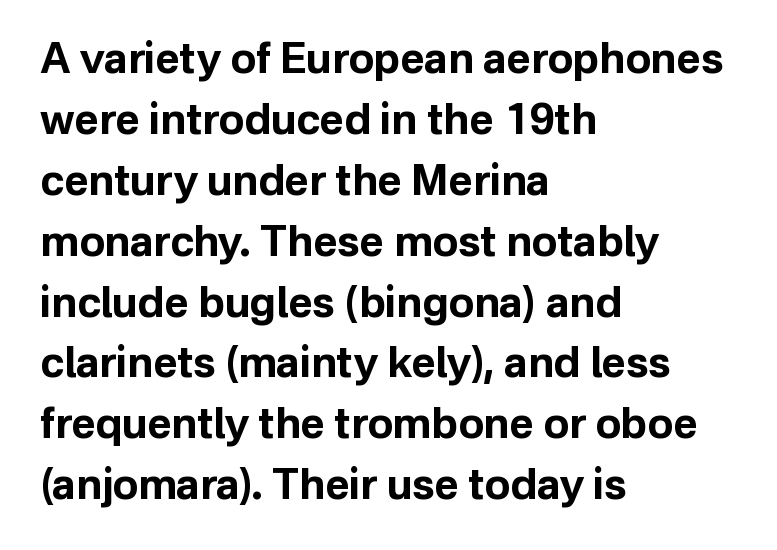
Q: Is the text bold? A: Yes.
Q: Is the text italic (slanted)? A: No, it is upright.
Q: Is the typeface a serif or a sans-serif typeface? A: Sans-serif.
Q: Is the text underlined? A: No.
Q: How is the paragraph aligned? A: Left-aligned.
Q: Is the spacing between letters normal or unusually wide? A: Normal.
Q: Is the spacing between lines tight, normal or loose? A: Normal.
Q: Width (condensed, normal, or wide)? A: Normal.
Q: Stroke contrast? A: Low.
Q: x-height? A: Medium.
Q: Monospaced? A: No.
